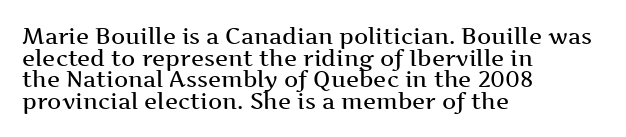
The image shows 22 px text type, upright; set left-aligned, tight line spacing (0.98x), normal letter spacing, not underlined.
